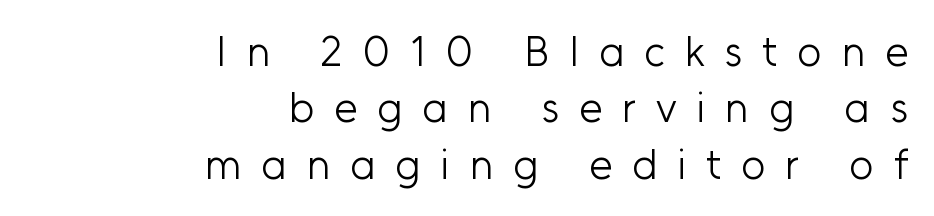
Nobody drew a line under any word here. The block of text has a typical density, with ordinary space between rows. Which margin do the lines hug? The right one — the left edge is uneven. The rendering uses natural spacing where letterforms have individual widths.
